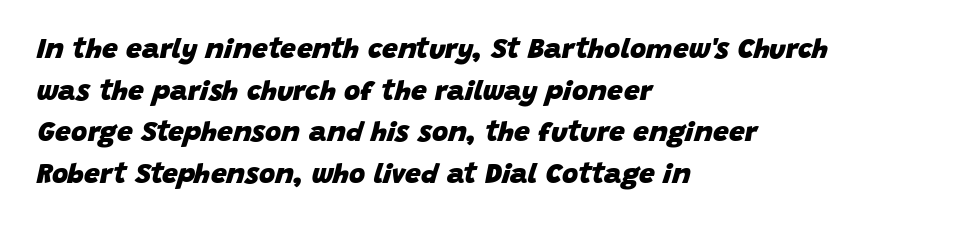
The image shows 28 px heavy type, italic (leaning right); set left-aligned, normal line spacing (1.49x), normal letter spacing, not underlined; low stroke contrast and a large x-height.
